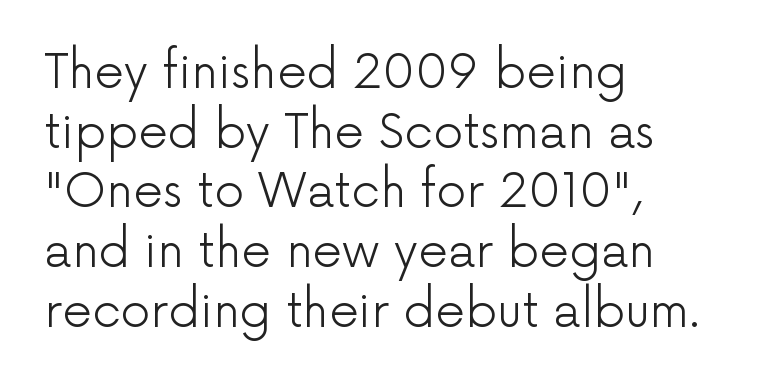
A typesetter would call this leading conventional body-copy spacing. In CSS terms this would be text-align: left. Only glyphs here, with clear space below each row. The tracking reads as untouched default to a designer's eye. The face used here is proportionally spaced, like ordinary book or web type.
